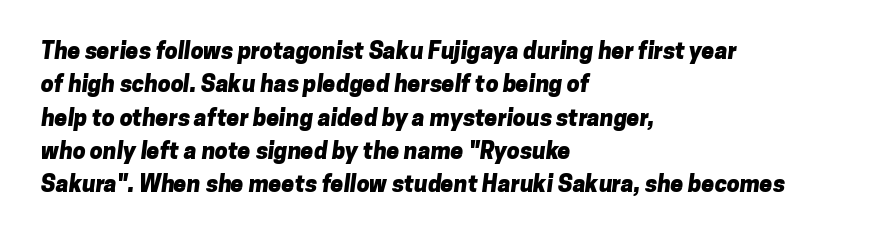
Has an underline been added? It has not. Evenly set lines give the paragraph a standard silhouette. No extra tracking has been applied to these lines. Every letter is thick-stroked: bold, no question. These lines stack with their left ends in a neat column.
